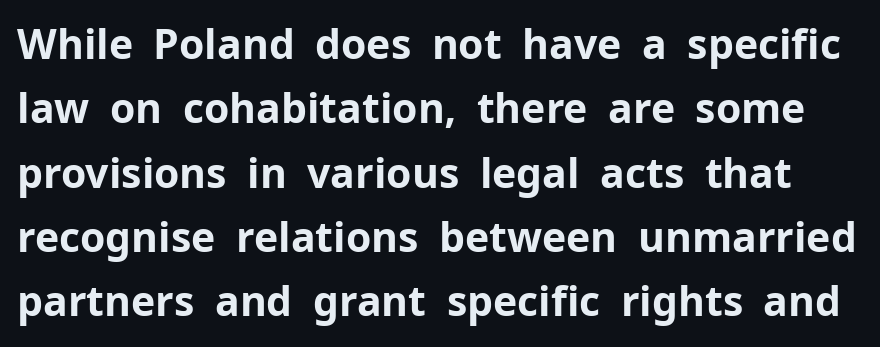
Font category for this specimen: sans-serif. Is this a fixed-width face? No — the glyphs have proportional, varying widths. The vertical gap from one line to the next is medium. Nothing unusual about the tracking: characters are spaced as the font intends. Typesetter's note: full bold, strokes at maximum text heaviness. Clear beneath every line of the passage.
